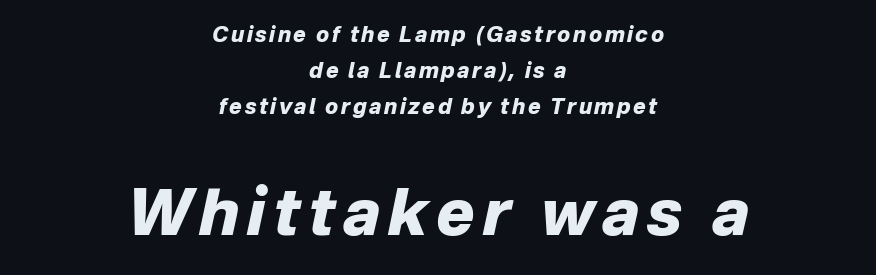
{"italic": "yes", "lean": "right", "slant_degrees": 12, "bold": "yes", "weight": "heavy", "width": "normal", "stroke_contrast": "low", "x_height": "medium", "monospaced": "no", "underline": "no", "align": "center", "line_spacing_ratio": 1.72, "larger_block": "second", "size_ratio": 3.05, "glyph_px": 64}
